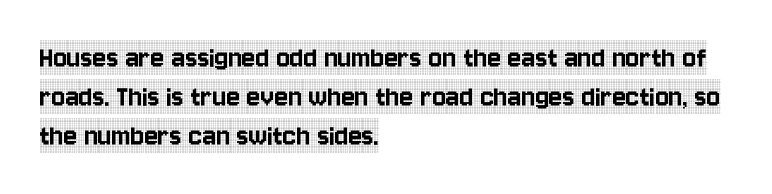
Spacing verdict: proportional, widths tailored to each character. Unlike a clean sans, this face finishes its strokes with serifs. Rule under the text: the space is simply empty. The face used here is rendered with its standard letterfit. Horizontal alignment here is leftward, the default for most running prose.
